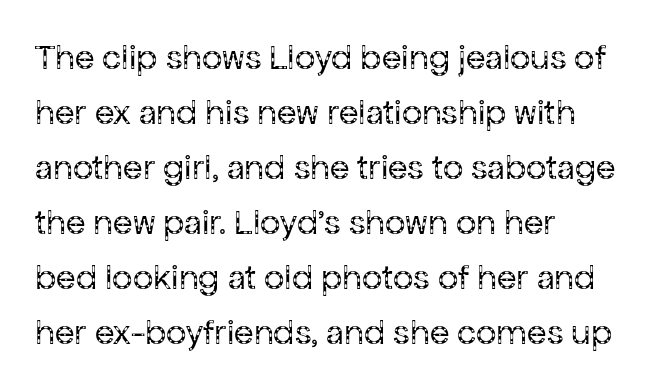
Q: Is the text bold? A: No.
Q: Is the text italic (slanted)? A: No, it is upright.
Q: Is the typeface a serif or a sans-serif typeface? A: Sans-serif.
Q: Is the text underlined? A: No.
Q: How is the paragraph aligned? A: Left-aligned.
Q: Is the spacing between letters normal or unusually wide? A: Normal.
Q: Is the spacing between lines tight, normal or loose? A: Normal.
Q: Width (condensed, normal, or wide)? A: Normal.
Q: Stroke contrast? A: Low.
Q: x-height? A: Medium.
Q: Monospaced? A: No.
